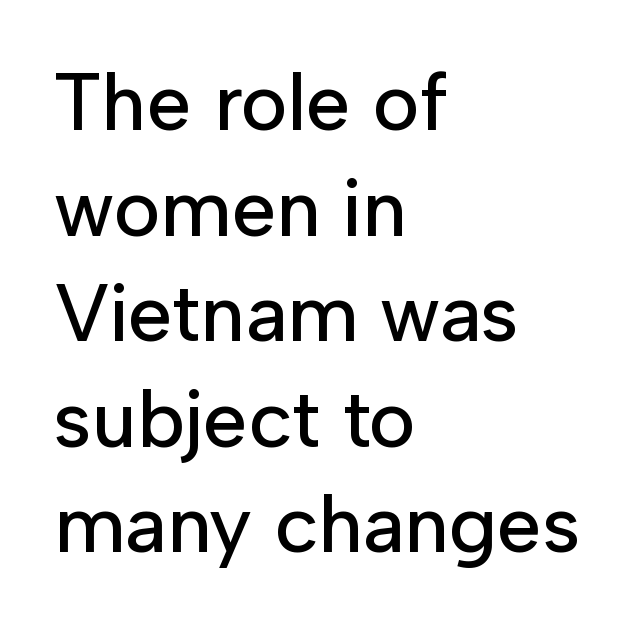
{"serif": "no", "italic": "no", "width": "normal", "stroke_contrast": "low", "x_height": "medium", "monospaced": "no", "underline": "no", "align": "left", "line_spacing": "normal", "line_spacing_ratio": 1.32, "letter_spacing": "normal", "letter_spacing_em": 0.0, "glyph_px": 80}
